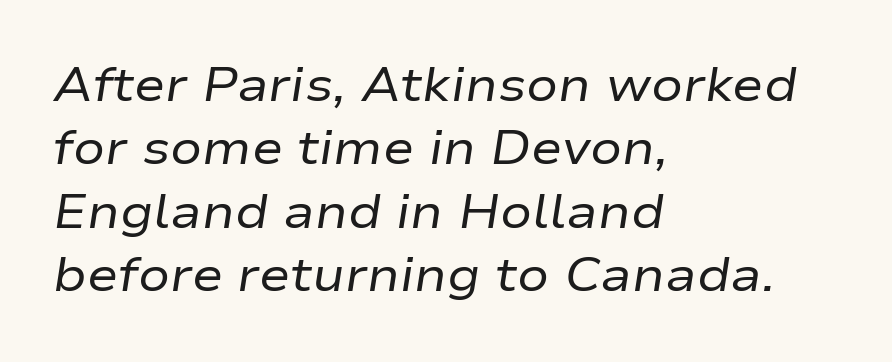
The image shows 47 px regular-weight, wide type, italic (leaning right); set left-aligned, normal line spacing (1.35x), normal letter spacing, not underlined; low stroke contrast and a medium x-height.
